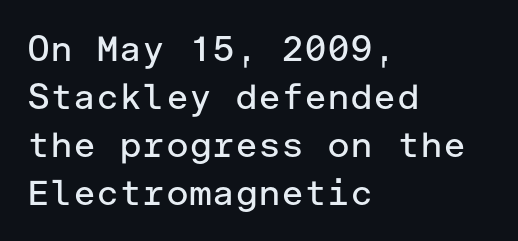
{"serif": "no", "italic": "no", "bold": "no", "weight": "regular", "width": "normal", "stroke_contrast": "low", "x_height": "medium", "underline": "no", "align": "left", "line_spacing": "normal", "line_spacing_ratio": 1.37, "letter_spacing": "normal", "letter_spacing_em": 0.0, "glyph_px": 35}
